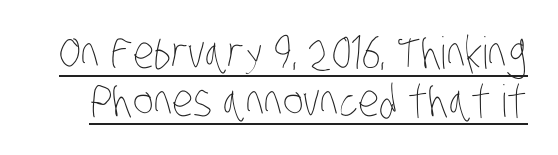
This is not heavy type; no bold has been used. Cramped leading. A typesetter would call this proportional, since set widths differ per character. There is no visible air inserted between adjacent glyphs. Does a line run under the words? Yes, clearly.
